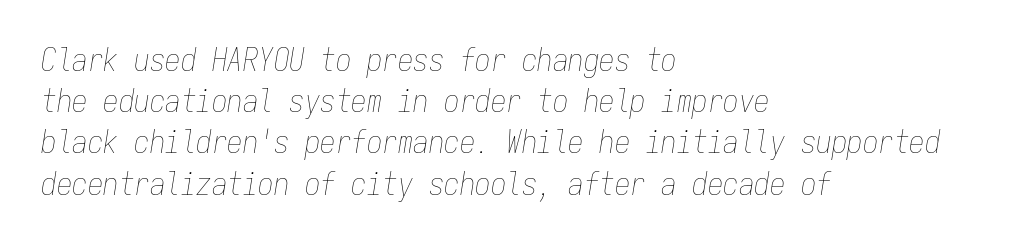
The image shows 31 px thin, condensed type, italic (leaning right), monospaced; set left-aligned, normal line spacing (1.33x), normal letter spacing, not underlined; low stroke contrast and a medium x-height.
